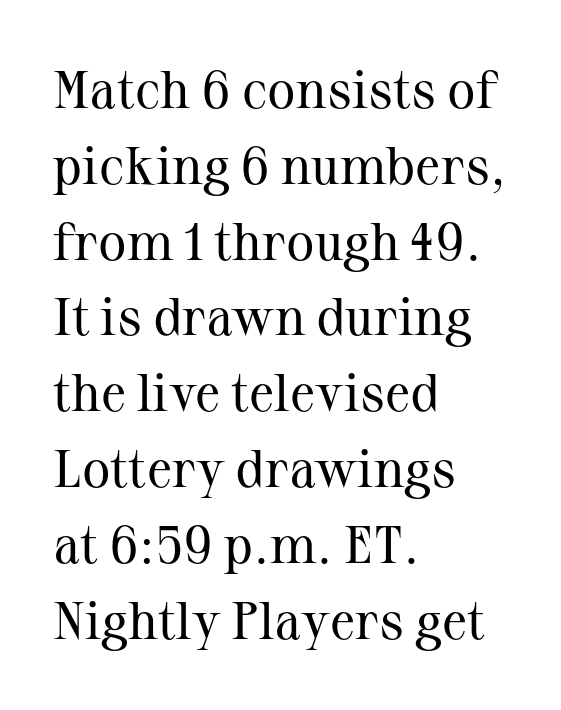
Lines of text with bare space underneath. Vertical spacing — default. This reads as an unemphasized weight, regular at the heaviest. Is this a fixed-width face? No — the glyphs have proportional, varying widths.
